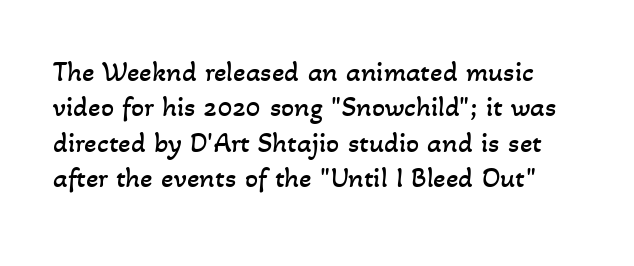
These lines are rendered in a variable-pitch font. Stroke mass is kept to a normal reading level or below. Students, note that the glyphs here touch the page at normal intervals. A bare baseline throughout the passage.
